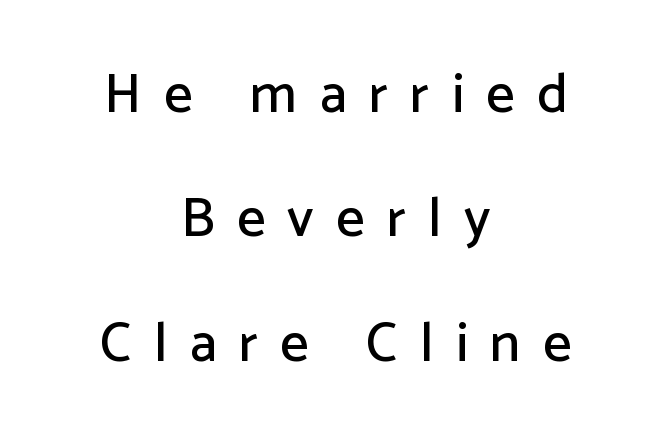
Proportional: the letters do not fall into vertical columns. Is the letter spacing exaggerated? Yes — the characters are pushed far apart. Vertical strokes here are truly vertical. I'd call this a sans setting — the letters go barefoot. Underline: absent. A student would call this center alignment; a typographer would say set centered.
